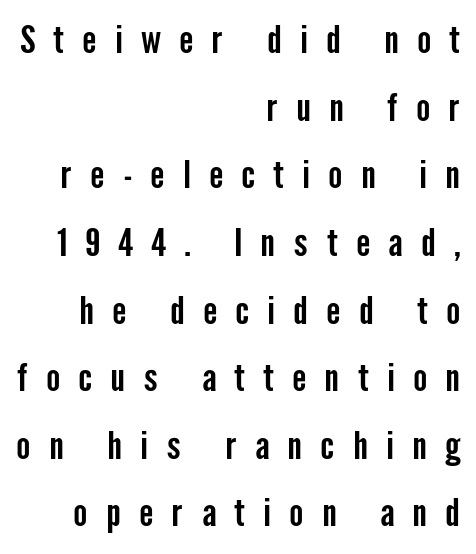
The image shows 38 px condensed sans-serif type, upright; set right-aligned, line spacing 1.78x, unusually wide letter spacing (+0.48 em), not underlined; low stroke contrast and a medium x-height.
